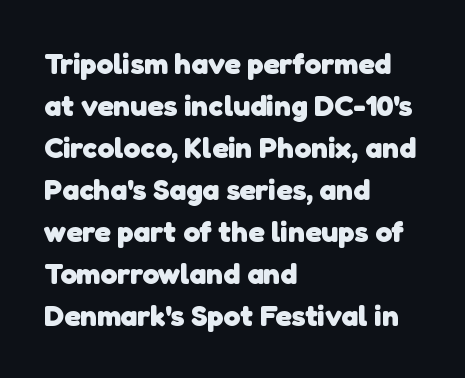
{"serif": "no", "bold": "yes", "weight": "heavy", "width": "normal", "stroke_contrast": "low", "x_height": "medium", "monospaced": "no", "underline": "no", "align": "left", "line_spacing": "normal", "line_spacing_ratio": 1.4, "letter_spacing": "normal", "letter_spacing_em": 0.0, "glyph_px": 30}
